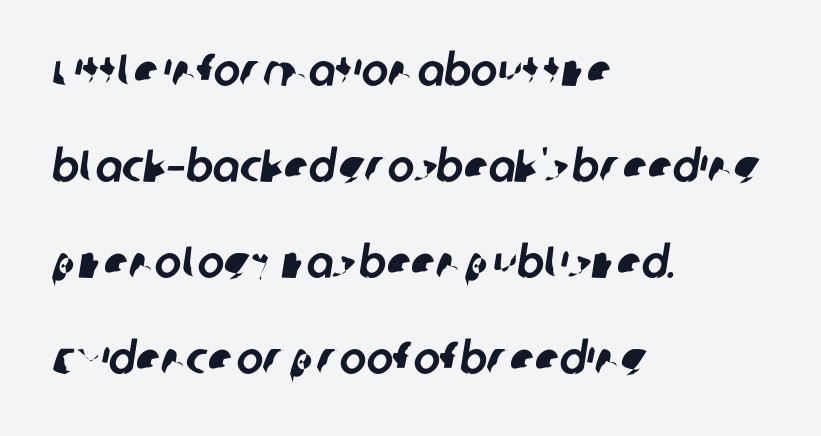
{"serif": "no", "width": "normal", "stroke_contrast": "low", "x_height": "large", "monospaced": "no", "underline": "no", "align": "left", "line_spacing": "loose", "line_spacing_ratio": 2.13, "letter_spacing": "normal", "letter_spacing_em": 0.0, "glyph_px": 45}
